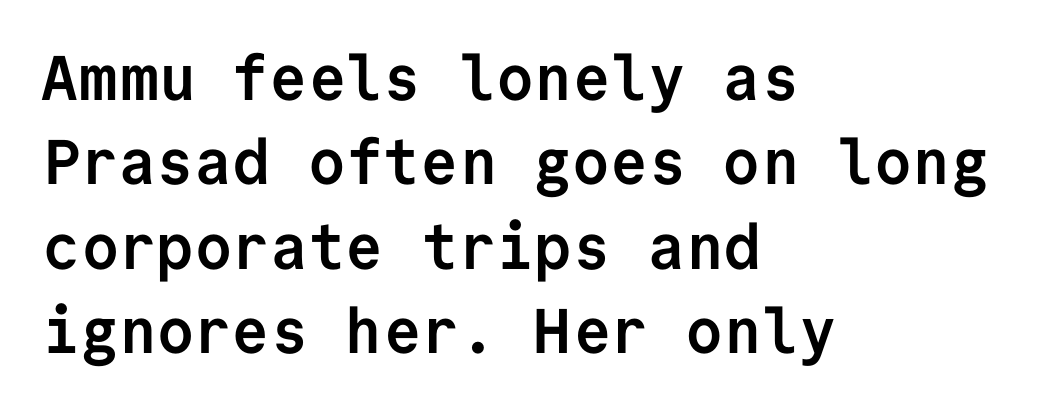
The image shows 63 px semibold sans-serif type, upright, monospaced; set left-aligned, normal line spacing (1.34x), normal letter spacing, not underlined; low stroke contrast and a medium x-height.
